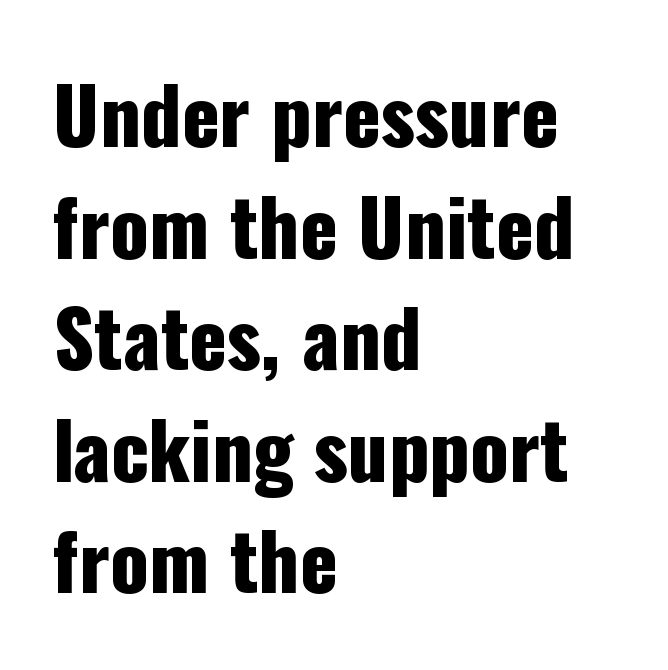
The image shows 78 px condensed sans-serif type, upright; set left-aligned, normal line spacing (1.43x), normal letter spacing, not underlined; low stroke contrast and a medium x-height.
